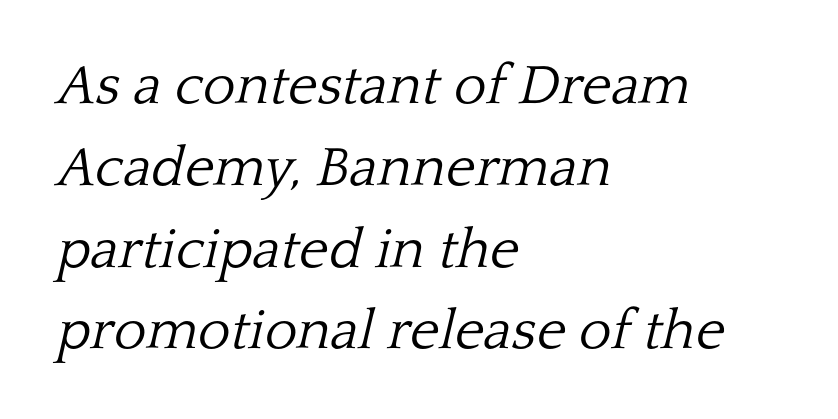
{"serif": "yes", "italic": "yes", "lean": "right", "slant_degrees": 13, "bold": "no", "weight": "light", "width": "normal", "stroke_contrast": "low", "x_height": "medium", "monospaced": "no", "underline": "no", "align": "left", "line_spacing": "normal", "line_spacing_ratio": 1.46, "letter_spacing": "normal", "letter_spacing_em": 0.0, "glyph_px": 56}
